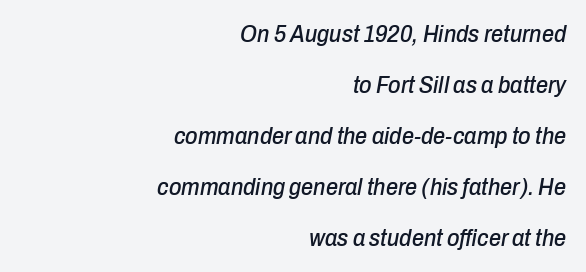
{"italic": "yes", "lean": "right", "slant_degrees": 10, "underline": "no", "align": "right", "line_spacing": "loose", "line_spacing_ratio": 2.12, "letter_spacing": "normal", "letter_spacing_em": 0.0, "glyph_px": 24}
